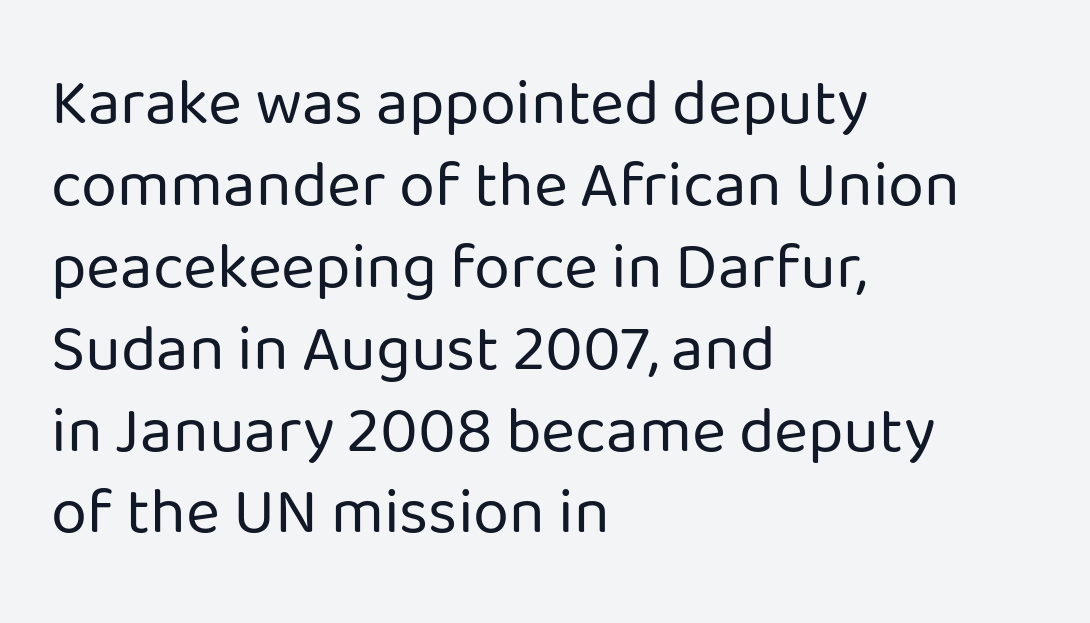
The image shows 65 px regular-weight sans-serif type, upright; set left-aligned, normal line spacing (1.26x), normal letter spacing, not underlined; low stroke contrast and a medium x-height.
